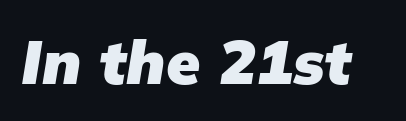
Think of a printed novel: that variable character pitch is what you see here. The space directly below the letters is spotless. The passage shown has conventional tracking throughout. The font's italic variant was chosen for this text. You'd pick this weight for a headline — it's a proper bold.
